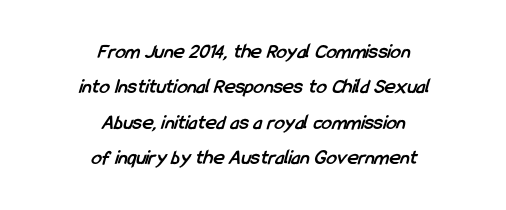
Q: Is the text bold? A: Yes.
Q: Is the text underlined? A: No.
Q: How is the paragraph aligned? A: Centered.
Q: Is the spacing between letters normal or unusually wide? A: Normal.
Q: Is the spacing between lines tight, normal or loose? A: Normal.
